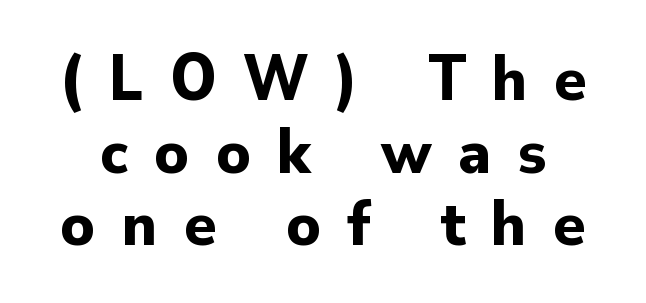
Ascenders rise straight up at ninety degrees. If you measured baseline to baseline, you'd find a short distance. No feet cap the strokes, marking this as sans-serif type. Spacing verdict: proportional, widths tailored to each character. Caption: expanded tracking, letters set apart. Compared with an ordinary text face, these strokes are far heavier — a full bold.
